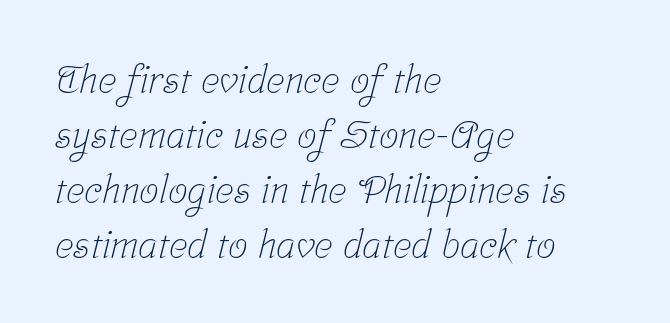
Compared with typical body copy, the letter spacing here is the same. No heavy texture on the line: the type isn't bold. Unmarked baselines from the first word to the last. Does the leading feel generous? No, just average. Do the characters align in a grid? No, the font is proportional. If you drew a ruler down the left edge, every line would touch it.
